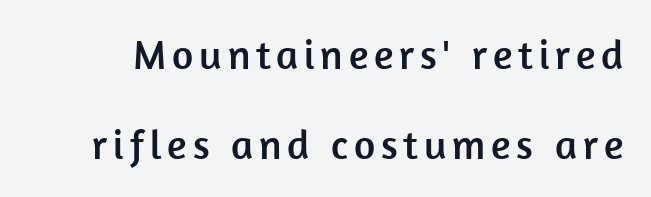
Q: Is the text italic (slanted)? A: No, it is upright.
Q: Is the typeface a serif or a sans-serif typeface? A: Sans-serif.
Q: Is the text underlined? A: No.
Q: Is the spacing between lines tight, normal or loose? A: Loose.
Q: Width (condensed, normal, or wide)? A: Normal.
Q: Stroke contrast? A: Low.
Q: x-height? A: Medium.
Q: Monospaced? A: No.
